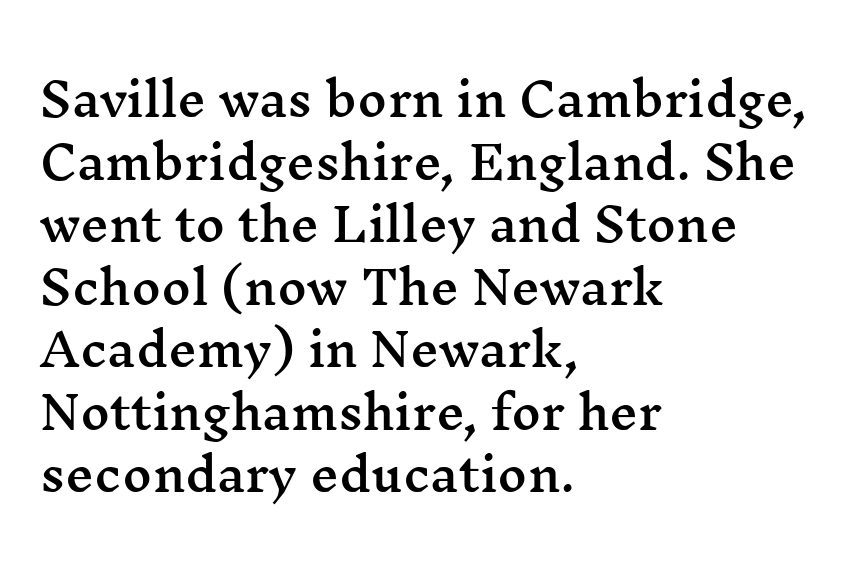
Q: Is the text italic (slanted)? A: No, it is upright.
Q: Is the typeface a serif or a sans-serif typeface? A: Serif.
Q: Is the text underlined? A: No.
Q: How is the paragraph aligned? A: Left-aligned.
Q: Is the spacing between letters normal or unusually wide? A: Normal.
Q: Is the spacing between lines tight, normal or loose? A: Normal.
Q: Width (condensed, normal, or wide)? A: Wide.
Q: Stroke contrast? A: Medium.
Q: x-height? A: Medium.
Q: Monospaced? A: No.
